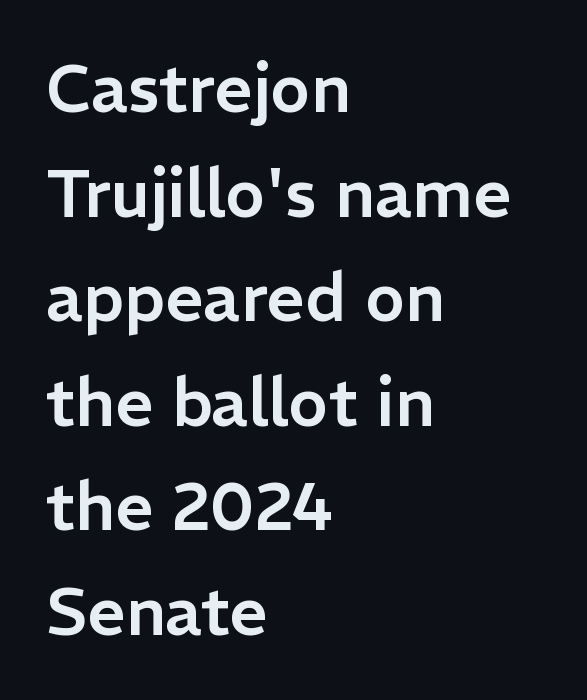
The image shows 67 px sans-serif type, upright; set left-aligned, normal line spacing (1.56x), normal letter spacing, not underlined; low stroke contrast and a medium x-height.
